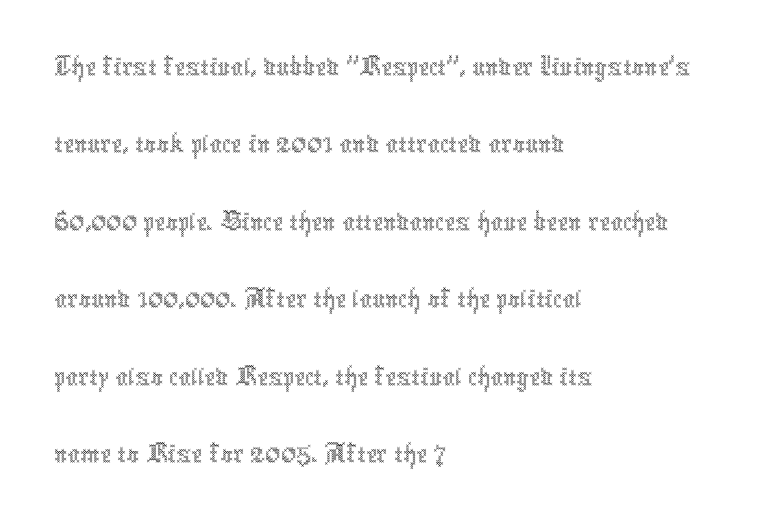
The image shows 61 px thin, condensed type, upright; set left-aligned, normal line spacing (1.27x), normal letter spacing, not underlined; a medium x-height.
